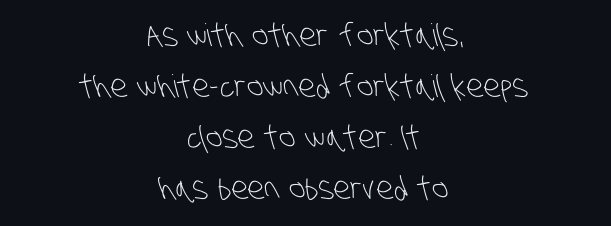
The image shows 31 px light, condensed sans-serif type; set centered, normal line spacing (1.65x), normal letter spacing, not underlined; low stroke contrast and a large x-height.
